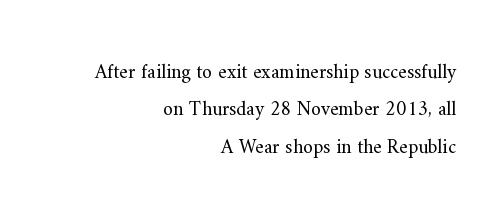
{"italic": "no", "bold": "no", "underline": "no", "align": "right", "line_spacing_ratio": 1.87, "letter_spacing": "normal", "letter_spacing_em": 0.0, "glyph_px": 20}
